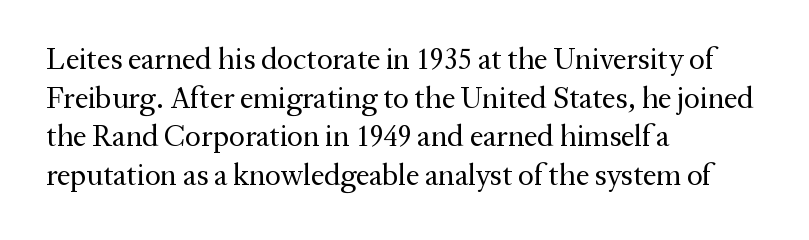
{"serif": "yes", "italic": "no", "bold": "no", "weight": "regular", "width": "normal", "stroke_contrast": "medium", "x_height": "medium", "monospaced": "no", "underline": "no", "align": "left", "line_spacing": "normal", "line_spacing_ratio": 1.29, "letter_spacing": "normal", "letter_spacing_em": 0.0, "glyph_px": 30}
